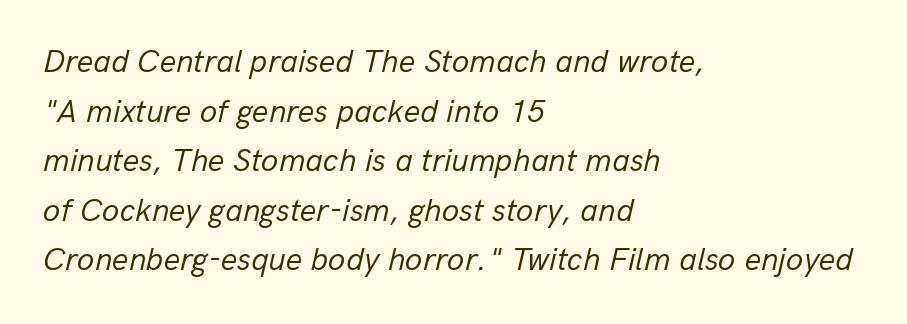
No chunkiness to these letters — they're not bold. The lines in this sample share a left origin and differ only in where they stop. Glyph-to-glyph distance matches everyday printed text. Descenders are the only things crossing below the line. Looking at the ascenders, they clearly lean.
